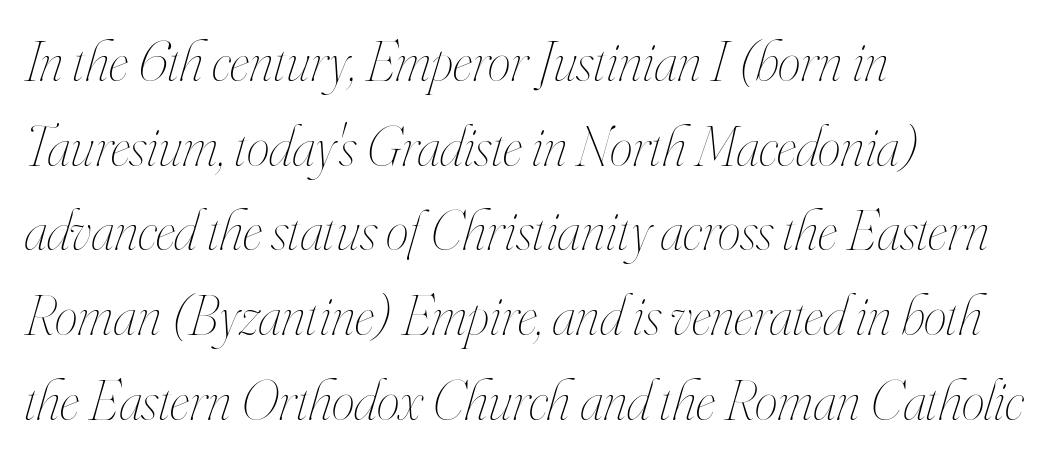
Letter spacing: default. Stroke mass is kept to a normal reading level or below. Plain, unruled lines of type. This rendering uses left alignment, leaving the right contour irregular.
